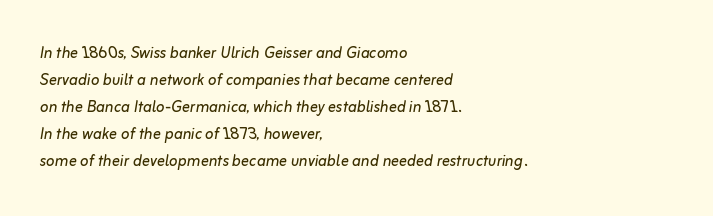
The image shows 20 px text type, italic (leaning right); set left-aligned, normal line spacing (1.35x), normal letter spacing, not underlined.
